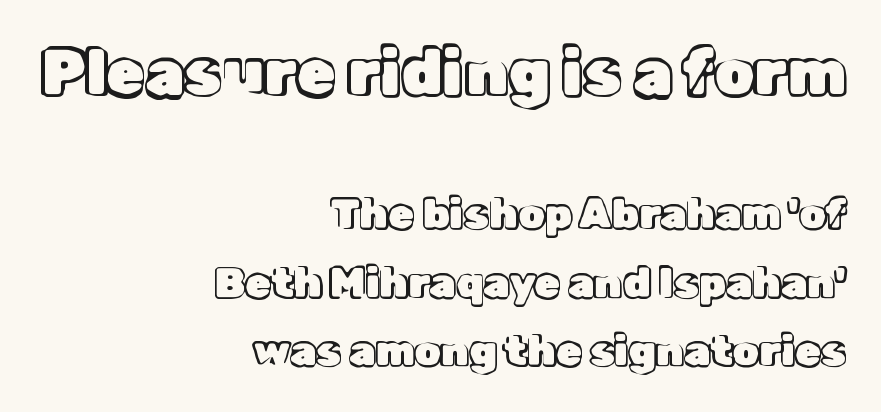
Q: Is the text italic (slanted)? A: No, it is upright.
Q: Is the text underlined? A: No.
Q: How is the paragraph aligned? A: Right-aligned.
Q: Is the spacing between letters normal or unusually wide? A: Normal.
Q: Is the spacing between lines tight, normal or loose? A: Normal.
Q: Which block of text is set in a larger size, the first (top) or the second (bottom)? A: The first (top) one.
Q: Width (condensed, normal, or wide)? A: Normal.
Q: x-height? A: Medium.
Q: Monospaced? A: No.
